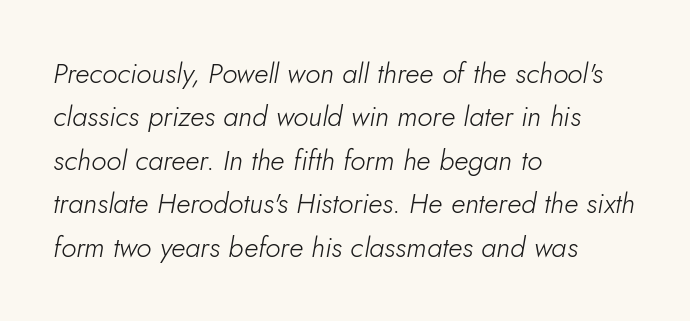
Note the varied advance widths — an 'i' is clearly narrower than an 'm'. The strokes are not fattened; the text isn't bold. Yep, that's italic — everything's leaning. Vertically, the passage feels balanced, rows spaced as you'd expect. The typesetter chose a ragged-right arrangement here.
